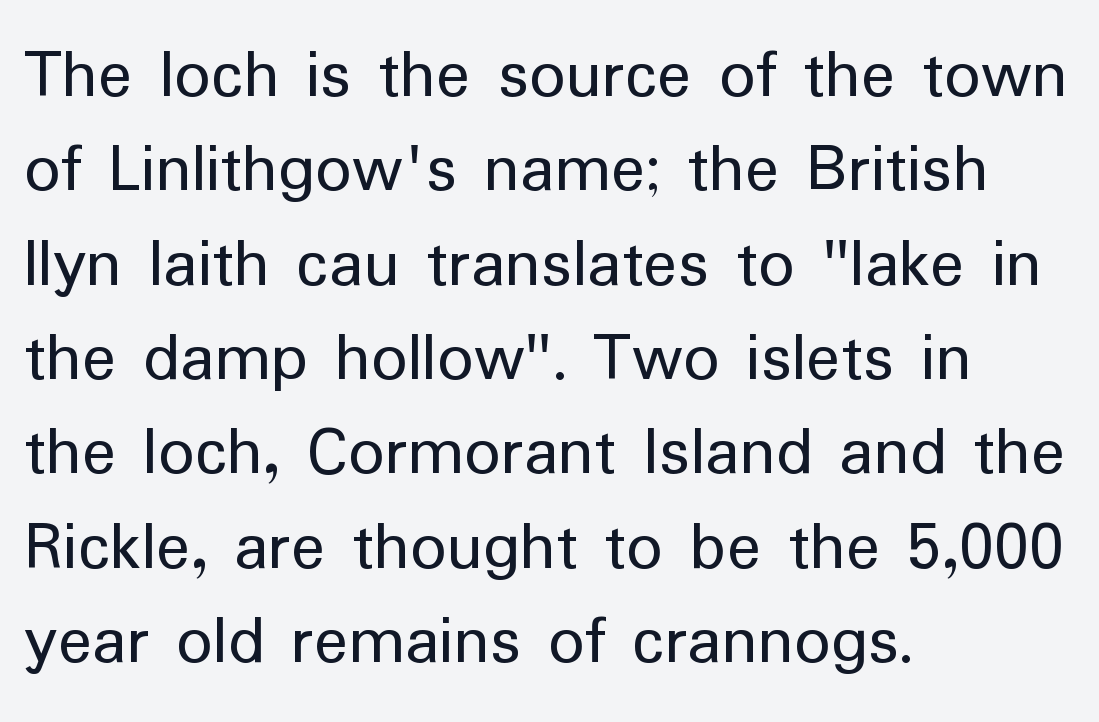
{"serif": "no", "italic": "no", "bold": "no", "weight": "regular", "width": "normal", "stroke_contrast": "low", "x_height": "medium", "monospaced": "no", "underline": "no", "align": "left", "line_spacing": "normal", "line_spacing_ratio": 1.31, "letter_spacing": "normal", "letter_spacing_em": 0.0, "glyph_px": 72}
